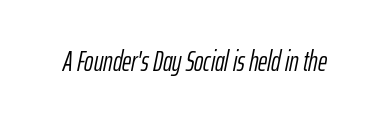
The image shows 28 px light, condensed type, italic (leaning right); set normal letter spacing, not underlined; low stroke contrast and a medium x-height.
